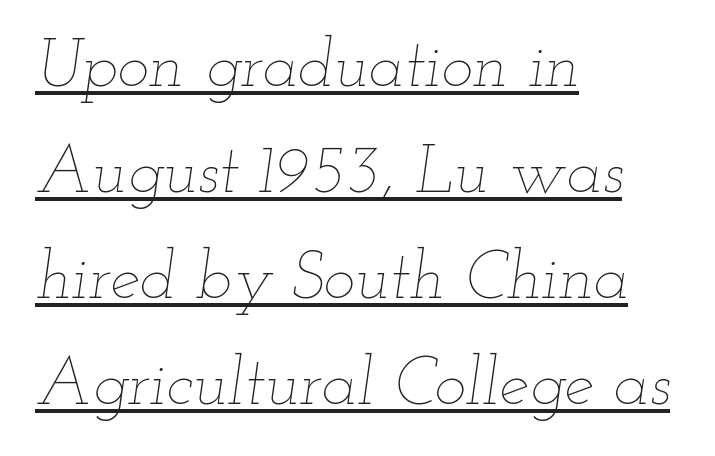
{"italic": "yes", "lean": "right", "slant_degrees": 12, "bold": "no", "weight": "thin", "width": "wide", "stroke_contrast": "low", "x_height": "small", "monospaced": "no", "underline": "yes", "align": "left", "line_spacing": "normal", "line_spacing_ratio": 1.58, "letter_spacing": "normal", "letter_spacing_em": 0.0, "glyph_px": 67}
